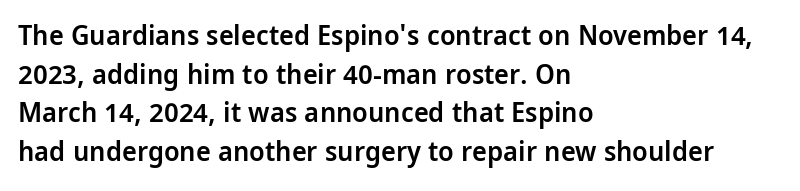
{"serif": "no", "italic": "no", "bold": "semi", "weight": "semibold", "width": "condensed", "stroke_contrast": "low", "x_height": "large", "monospaced": "no", "underline": "no", "align": "left", "line_spacing": "normal", "line_spacing_ratio": 1.38, "letter_spacing": "normal", "letter_spacing_em": 0.0, "glyph_px": 28}
